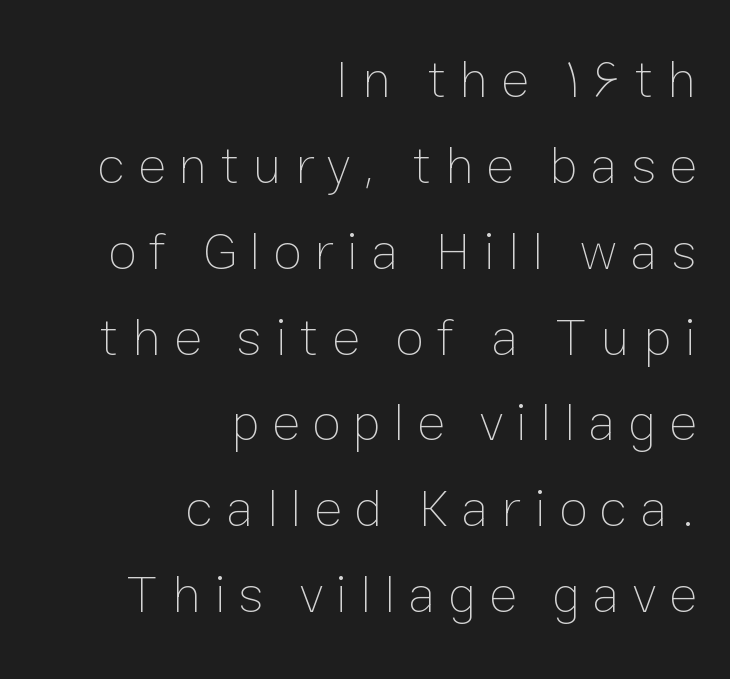
The image shows 53 px thin type, upright; set right-aligned, normal line spacing (1.62x), unusually wide letter spacing (+0.24 em), not underlined; low stroke contrast and a medium x-height.
